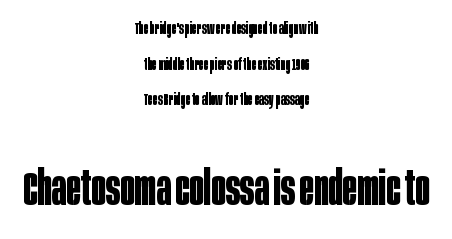
{"serif": "no", "italic": "no", "bold": "yes", "weight": "bold", "width": "condensed", "stroke_contrast": "low", "x_height": "large", "monospaced": "no", "underline": "no", "align": "center", "line_spacing": "loose", "line_spacing_ratio": 2.23, "letter_spacing": "normal", "letter_spacing_em": 0.0, "larger_block": "second", "size_ratio": 3.0, "glyph_px": 48}
